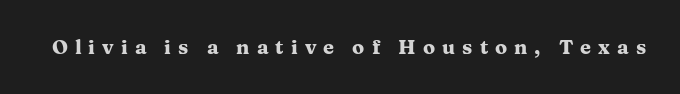
Students, this is bold: see how much ink each stroke carries. The specimen omits any rule beneath the text block's lines. Nope, not italic — everything's standing straight. The tracking jumps out immediately: characters are airy and widely separated.
